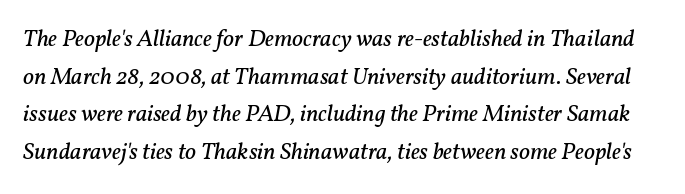
Q: Is the text bold? A: No.
Q: Is the text italic (slanted)? A: Yes, it leans right by about 11 degrees.
Q: Is the text underlined? A: No.
Q: Is the spacing between letters normal or unusually wide? A: Normal.
Q: Is the spacing between lines tight, normal or loose? A: Normal.
